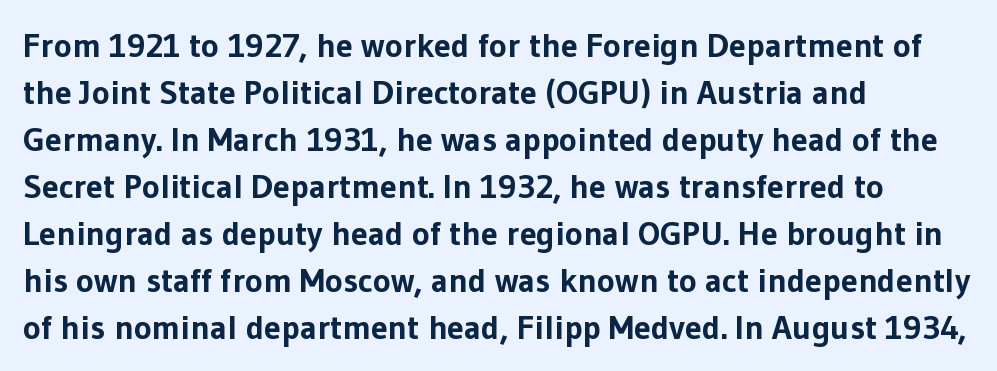
Does the weight exceed regular? Yes, all the way to bold. This sample uses plain, unmodified letter spacing. The letters carry no serifs — their stems end cleanly without finishing strokes. Here the designer chose a conventional face with non-uniform glyph widths. The type sits square on the baseline with zero lean. Teacher's note: observe the even left margin — that is flush-left alignment.
